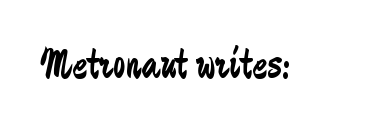
Bold? No — there's no thickening of the strokes. Decoration check: the copy has no underline. Looks like regular typesetting: each glyph gets only the width it needs. Words appear dense and cohesive because spacing is normal. The rendering shows plain stroke endings on the letterforms — a sans-serif design.
